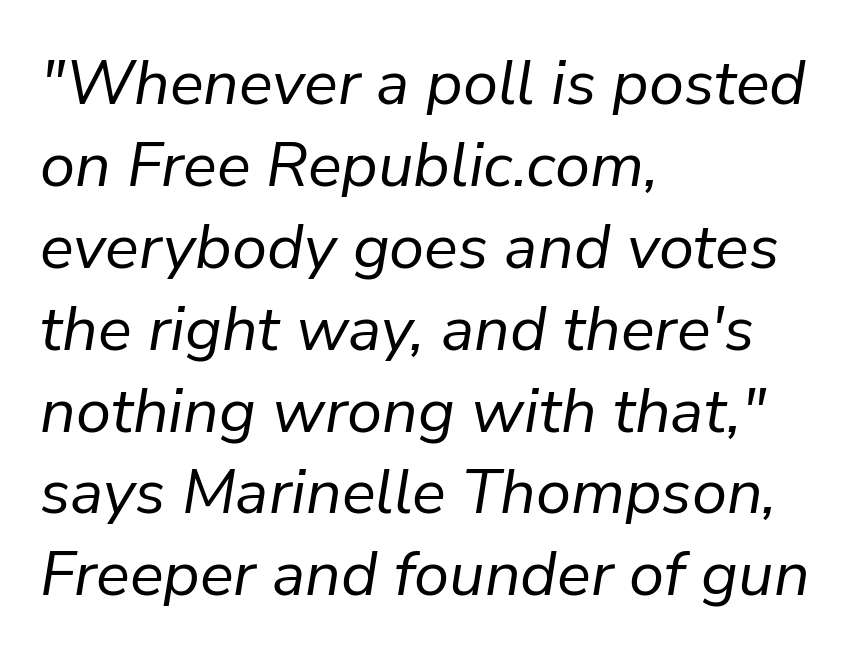
{"italic": "yes", "lean": "right", "slant_degrees": 9, "bold": "no", "weight": "regular", "width": "normal", "stroke_contrast": "low", "x_height": "medium", "monospaced": "no", "underline": "no", "align": "left", "line_spacing": "normal", "line_spacing_ratio": 1.3, "letter_spacing": "normal", "letter_spacing_em": 0.0, "glyph_px": 63}
